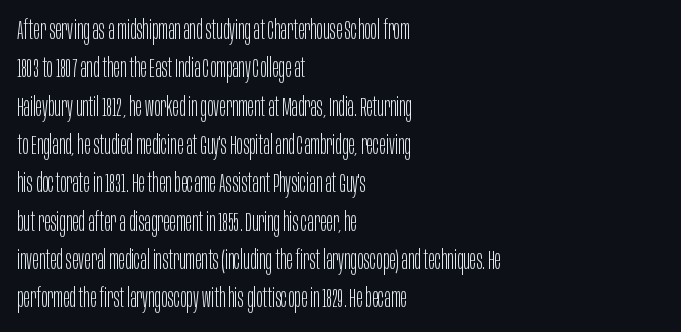
The image shows 27 px text type, upright; set left-aligned, normal line spacing (1.42x), normal letter spacing, not underlined.
